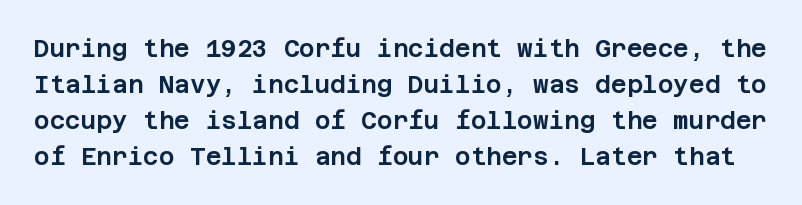
The image shows 24 px text type, upright; set normal line spacing (1.5x), normal letter spacing, not underlined.
